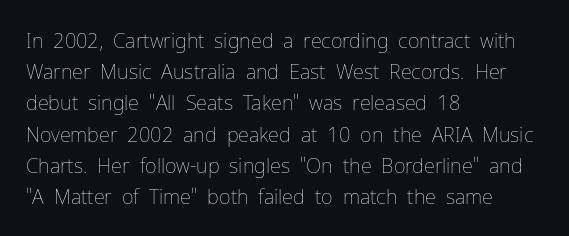
Q: Is the text bold? A: No.
Q: Is the text italic (slanted)? A: No, it is upright.
Q: Is the text underlined? A: No.
Q: How is the paragraph aligned? A: Left-aligned.
Q: Is the spacing between letters normal or unusually wide? A: Normal.
Q: Is the spacing between lines tight, normal or loose? A: Normal.
